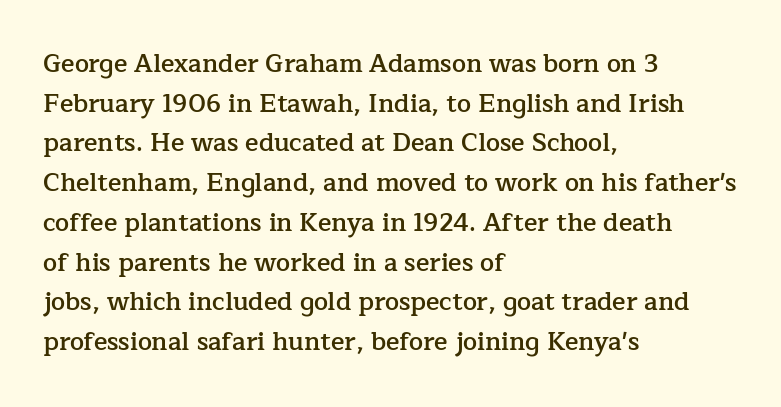
A bare baseline throughout the passage. Letter spacing: default. It's the straight-up-and-down kind of type. A somewhat darkened texture: the type is semibold rather than bold. Interline gaps are of average width in this sample. Compared with a centered layout, this one pins lines to the left instead.
